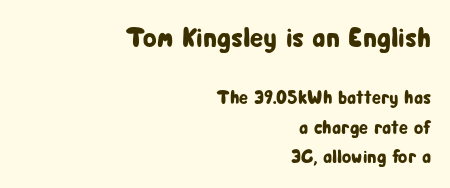
Q: Is the text italic (slanted)? A: No, it is upright.
Q: Is the typeface a serif or a sans-serif typeface? A: Sans-serif.
Q: Is the text underlined? A: No.
Q: How is the paragraph aligned? A: Right-aligned.
Q: Is the spacing between letters normal or unusually wide? A: Normal.
Q: Is the spacing between lines tight, normal or loose? A: Normal.
Q: Which block of text is set in a larger size, the first (top) or the second (bottom)? A: The first (top) one.
Q: Width (condensed, normal, or wide)? A: Condensed.
Q: Stroke contrast? A: Low.
Q: x-height? A: Medium.
Q: Monospaced? A: No.
